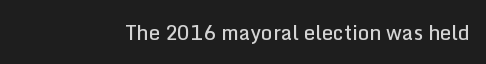
I'd describe the lettering as semibold — firm but not a full bold. The string is rendered with underlining switched off. If you drew a line through each stem, it would be perfectly vertical. Observe the ordinary spacing: letters are neighbours, not strangers.
